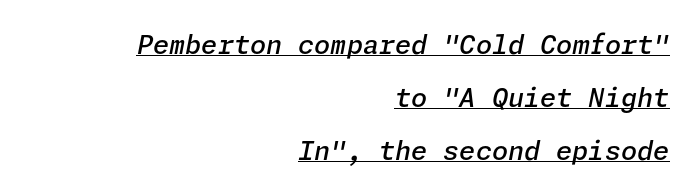
Each line ends at the same right margin while the left side varies. I'd describe the lettering as semibold — firm but not a full bold. Observe the ordinary spacing: letters are neighbours, not strangers. This sample uses an oblique cut, with every glyph tilted off the vertical. Interline gaps are noticeably wide in this sample. The passage shown is underscored from start to finish.
